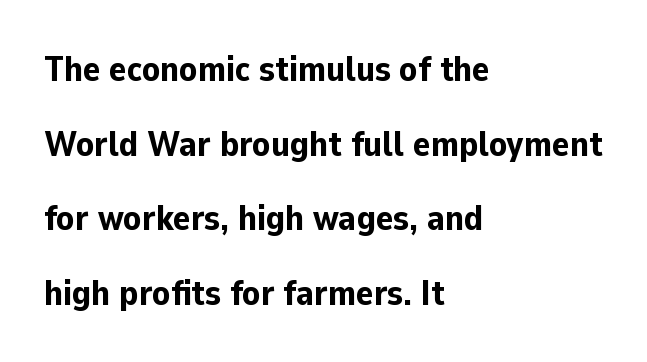
{"serif": "no", "italic": "no", "bold": "yes", "weight": "bold", "width": "normal", "stroke_contrast": "low", "x_height": "medium", "monospaced": "no", "underline": "no", "align": "left", "line_spacing": "loose", "line_spacing_ratio": 2.07, "letter_spacing": "normal", "letter_spacing_em": 0.0, "glyph_px": 36}
